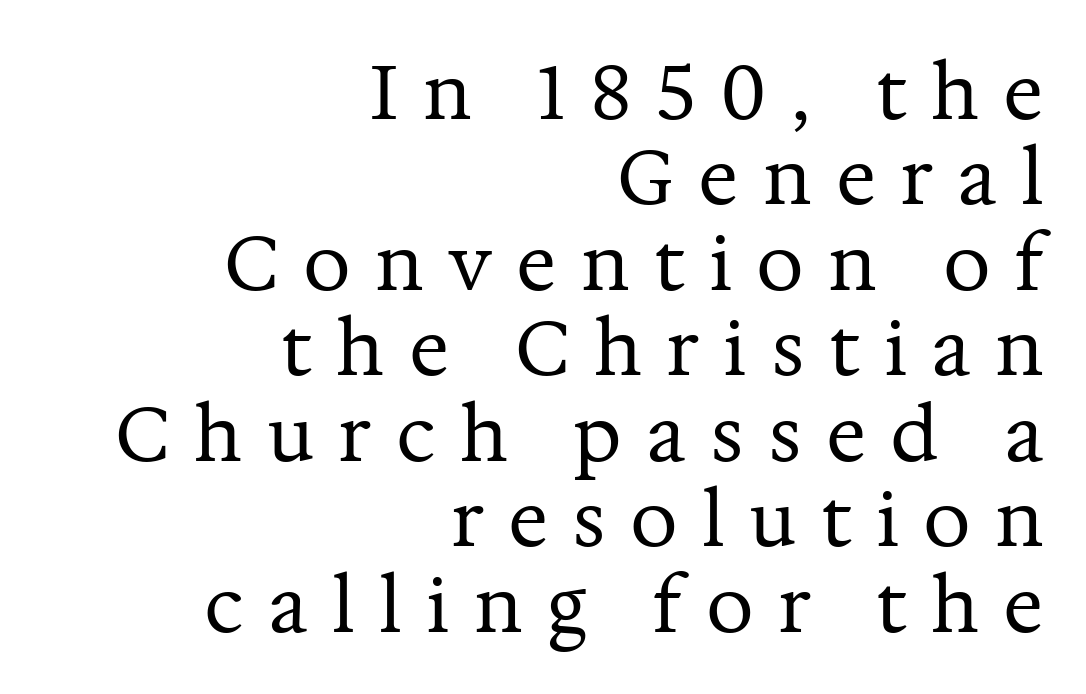
The image shows 75 px regular-weight serif type, upright; set right-aligned, tight line spacing (1.14x), unusually wide letter spacing (+0.32 em), not underlined; medium stroke contrast and a medium x-height.
